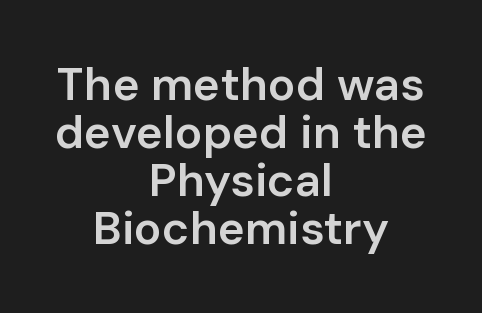
{"serif": "no", "italic": "no", "bold": "semi", "weight": "semibold", "width": "normal", "stroke_contrast": "low", "x_height": "medium", "monospaced": "no", "underline": "no", "align": "center", "line_spacing": "tight", "line_spacing_ratio": 1.04, "letter_spacing": "normal", "letter_spacing_em": 0.0, "glyph_px": 46}
